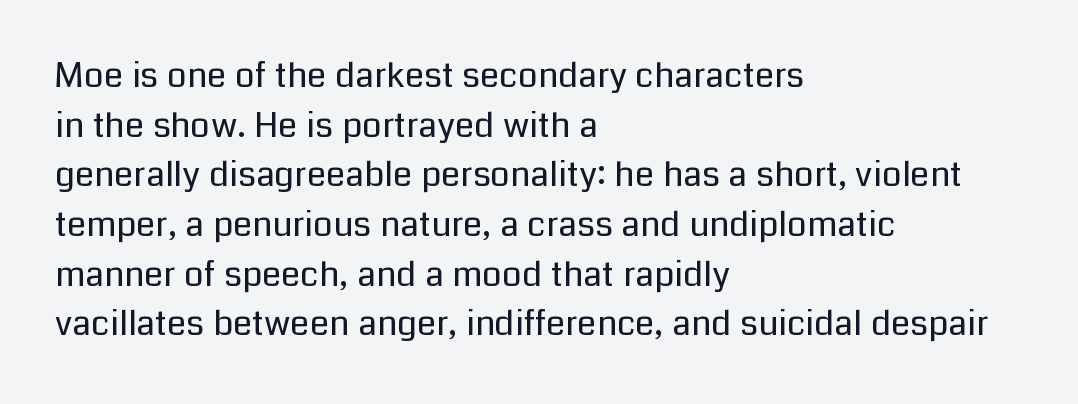
Q: Is the text bold? A: No.
Q: Is the text italic (slanted)? A: No, it is upright.
Q: Is the typeface a serif or a sans-serif typeface? A: Sans-serif.
Q: Is the text underlined? A: No.
Q: How is the paragraph aligned? A: Left-aligned.
Q: Is the spacing between letters normal or unusually wide? A: Normal.
Q: Is the spacing between lines tight, normal or loose? A: Normal.
Q: Width (condensed, normal, or wide)? A: Normal.
Q: Stroke contrast? A: Low.
Q: x-height? A: Medium.
Q: Monospaced? A: No.
